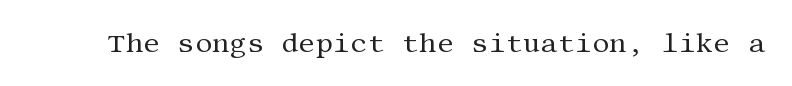
The image shows 27 px text type, upright; set normal letter spacing, not underlined.
